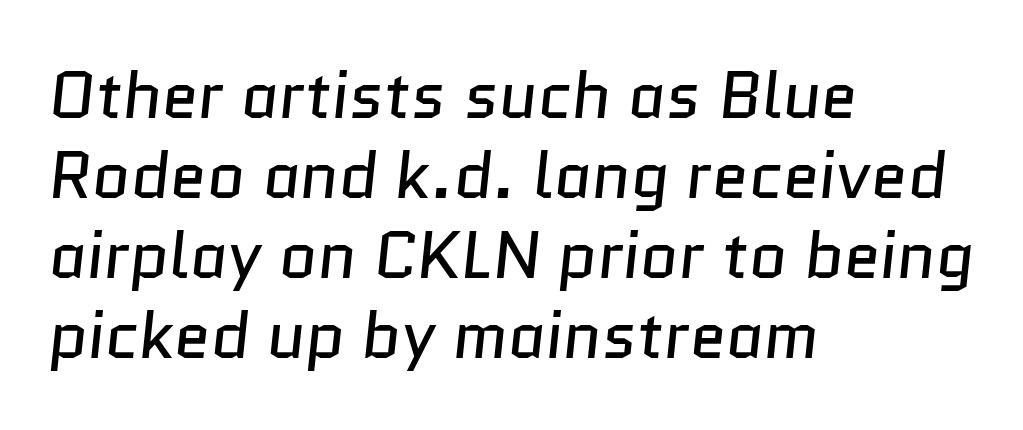
Q: Is the text bold? A: No.
Q: Is the typeface a serif or a sans-serif typeface? A: Sans-serif.
Q: Is the text underlined? A: No.
Q: How is the paragraph aligned? A: Left-aligned.
Q: Is the spacing between letters normal or unusually wide? A: Normal.
Q: Width (condensed, normal, or wide)? A: Normal.
Q: Stroke contrast? A: Low.
Q: x-height? A: Medium.
Q: Monospaced? A: No.
